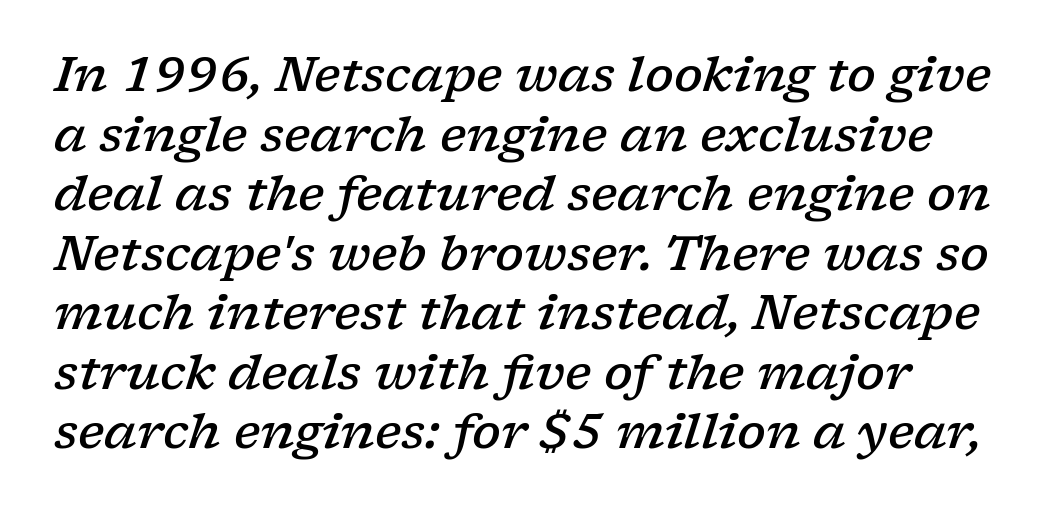
Q: Is the text bold? A: Semi-bold.
Q: Is the text italic (slanted)? A: Yes, it leans right by about 17 degrees.
Q: Is the typeface a serif or a sans-serif typeface? A: Serif.
Q: Is the text underlined? A: No.
Q: How is the paragraph aligned? A: Left-aligned.
Q: Is the spacing between letters normal or unusually wide? A: Normal.
Q: Width (condensed, normal, or wide)? A: Wide.
Q: Stroke contrast? A: Low.
Q: x-height? A: Medium.
Q: Monospaced? A: No.
